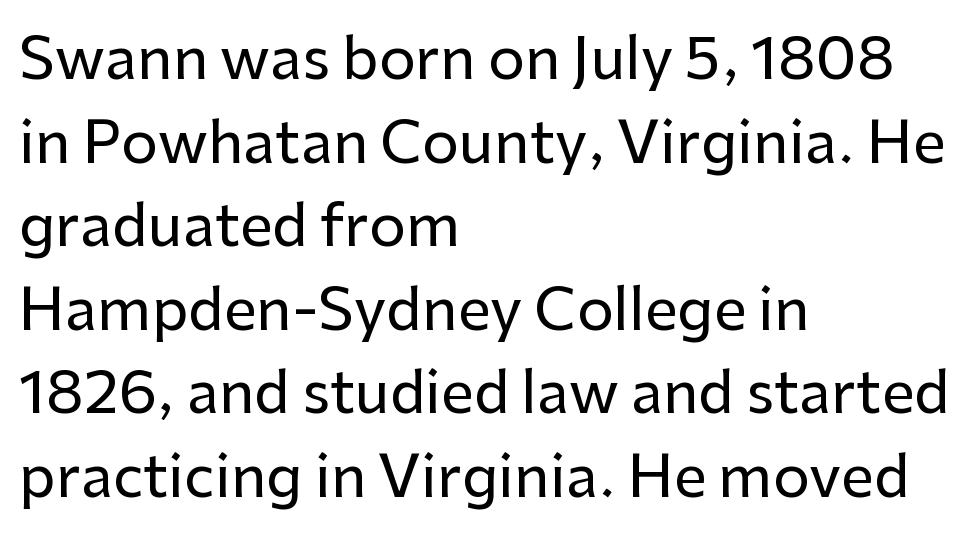
Q: Is the text italic (slanted)? A: No, it is upright.
Q: Is the typeface a serif or a sans-serif typeface? A: Sans-serif.
Q: Is the text underlined? A: No.
Q: How is the paragraph aligned? A: Left-aligned.
Q: Is the spacing between letters normal or unusually wide? A: Normal.
Q: Is the spacing between lines tight, normal or loose? A: Normal.
Q: Width (condensed, normal, or wide)? A: Normal.
Q: Stroke contrast? A: Low.
Q: x-height? A: Medium.
Q: Monospaced? A: No.
